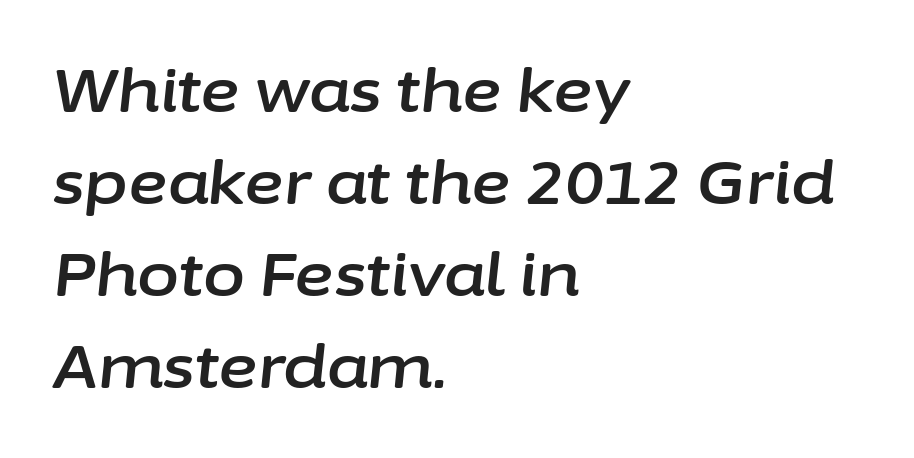
The image shows 61 px text type, italic (leaning right); set left-aligned, normal line spacing (1.51x), normal letter spacing, not underlined; low stroke contrast and a medium x-height.
